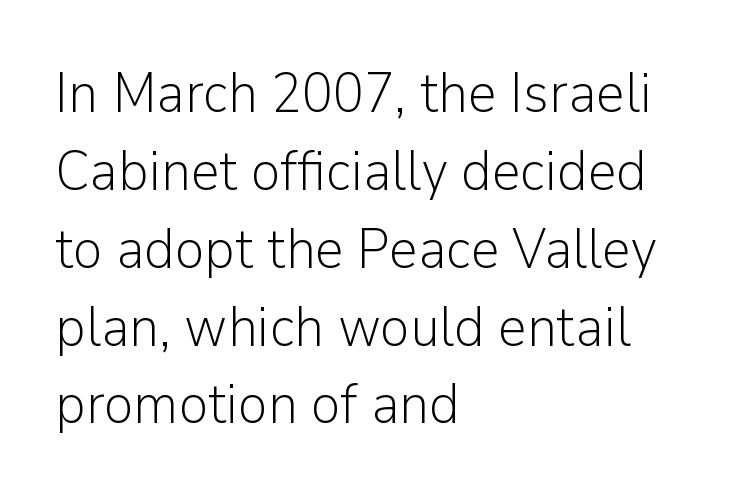
The image shows 56 px light sans-serif type, upright; set left-aligned, normal line spacing (1.39x), normal letter spacing, not underlined; low stroke contrast and a medium x-height.
